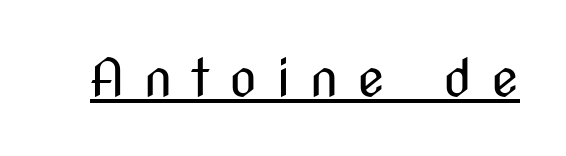
Ascenders rise straight up at ninety degrees. The type family on display is of the sans-serif kind. A typesetter would call this heavily tracked-out type. The characters are drawn with everyday or finer stroke widths.
